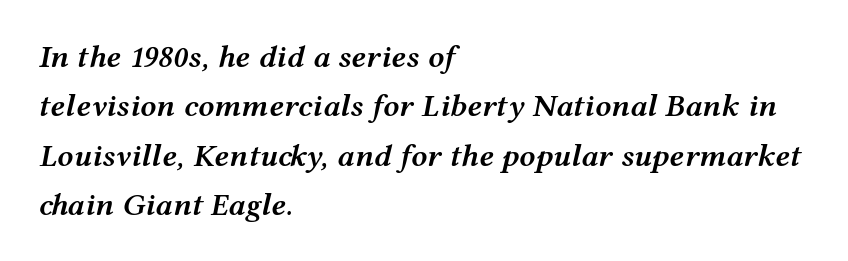
The image shows 32 px semibold, wide type, italic (leaning right); set left-aligned, normal line spacing (1.54x), normal letter spacing, not underlined; medium stroke contrast and a medium x-height.
